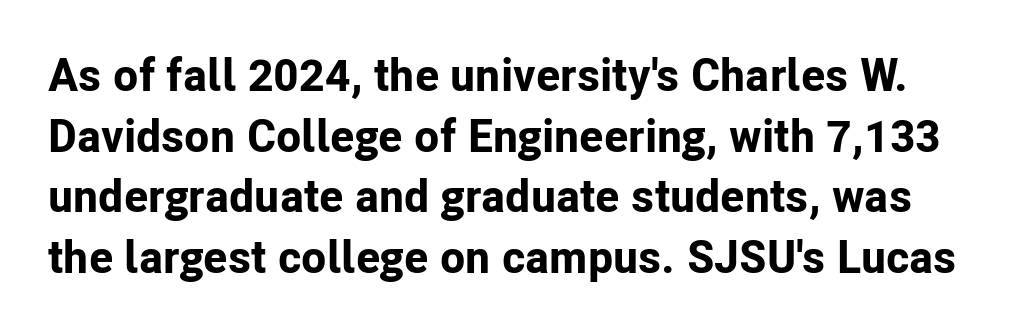
It's the straight-up-and-down kind of type. Regarding serifs, this sample does without them. The characters look thick and weighty, a clear bold. You could not count columns in this text — the font is proportionally spaced.
